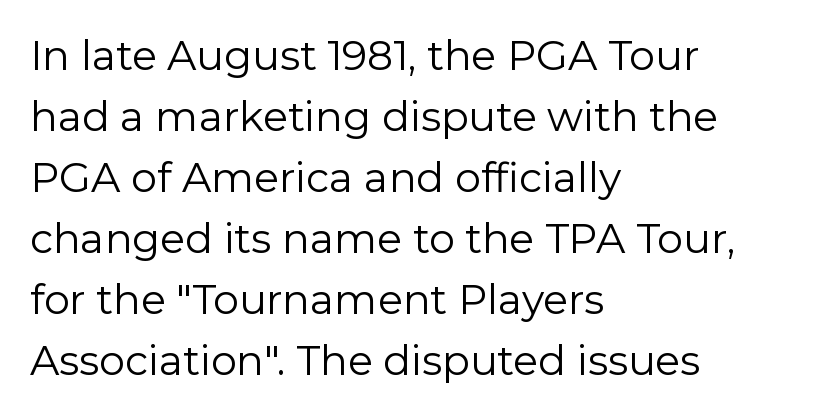
The image shows 41 px regular-weight sans-serif type, upright; set left-aligned, normal line spacing (1.49x), normal letter spacing, not underlined; low stroke contrast and a medium x-height.
